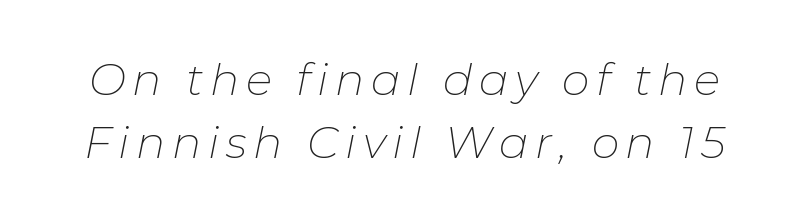
Horizontal bands of white between lines are of average thickness. Each letter keeps its own natural width here, so spacing adapts to shape. The passage shown is not bold in any degree. The lettering tilts uniformly, giving the passage an italic look. Descender tails drop into unmarked territory.
